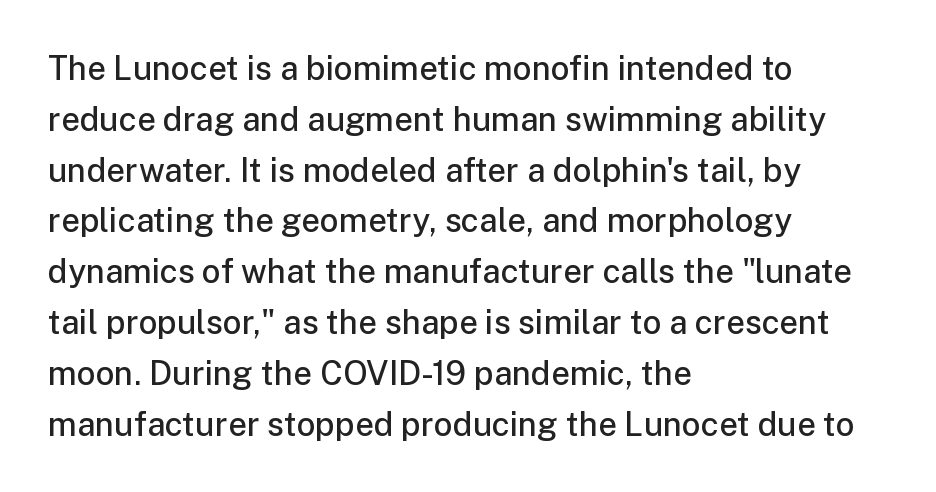
Varying glyph widths throughout — classic text-font behaviour. These lines sit exactly where default settings would place them. You can tell it's not italic because the verticals are truly vertical. The face used here is rendered with its standard letterfit. Each glyph is drawn with semibold strokes, heavier than normal yet not fully bold.
